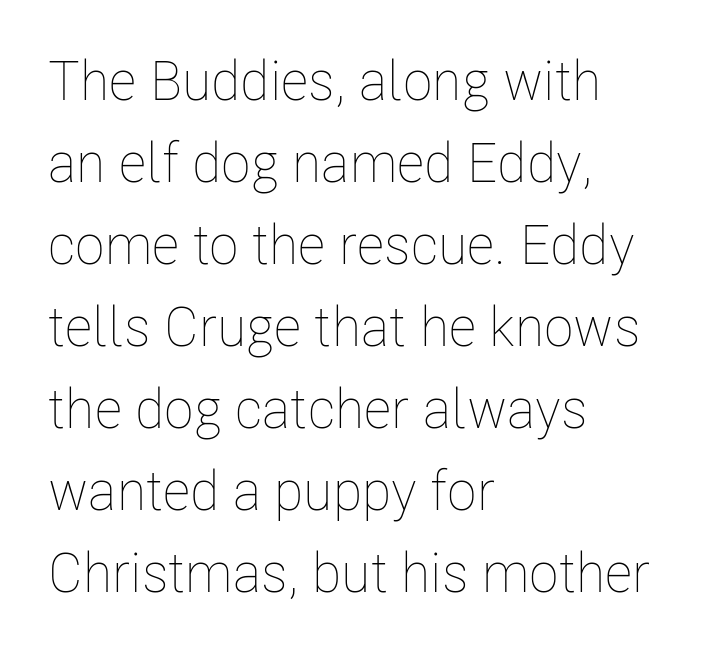
The image shows 55 px thin, condensed type, upright; set left-aligned, normal line spacing (1.49x), normal letter spacing, not underlined; low stroke contrast and a medium x-height.
